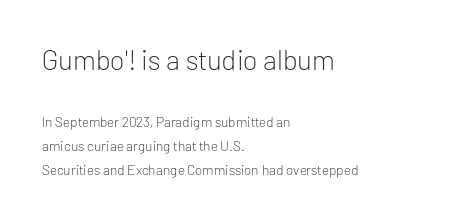
Q: Is the text bold? A: No.
Q: Is the text italic (slanted)? A: No, it is upright.
Q: Is the typeface a serif or a sans-serif typeface? A: Sans-serif.
Q: Is the text underlined? A: No.
Q: How is the paragraph aligned? A: Left-aligned.
Q: Is the spacing between letters normal or unusually wide? A: Normal.
Q: Which block of text is set in a larger size, the first (top) or the second (bottom)? A: The first (top) one.
Q: Width (condensed, normal, or wide)? A: Normal.
Q: Stroke contrast? A: Low.
Q: x-height? A: Medium.
Q: Monospaced? A: No.
